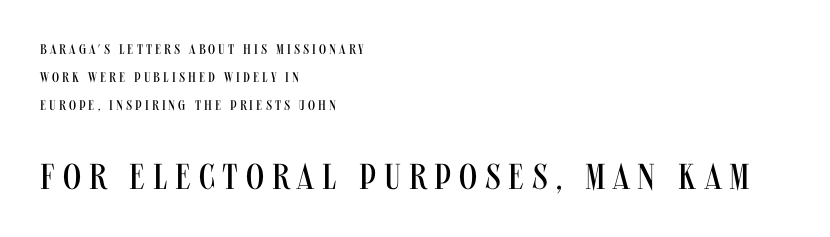
Q: Is the text bold? A: No.
Q: Is the text italic (slanted)? A: No, it is upright.
Q: Is the typeface a serif or a sans-serif typeface? A: Sans-serif.
Q: Is the text underlined? A: No.
Q: How is the paragraph aligned? A: Left-aligned.
Q: Is the spacing between letters normal or unusually wide? A: Unusually wide.
Q: Is the spacing between lines tight, normal or loose? A: Loose.
Q: Which block of text is set in a larger size, the first (top) or the second (bottom)? A: The second (bottom) one.
Q: Width (condensed, normal, or wide)? A: Condensed.
Q: Stroke contrast? A: Medium.
Q: x-height? A: Large.
Q: Monospaced? A: No.
